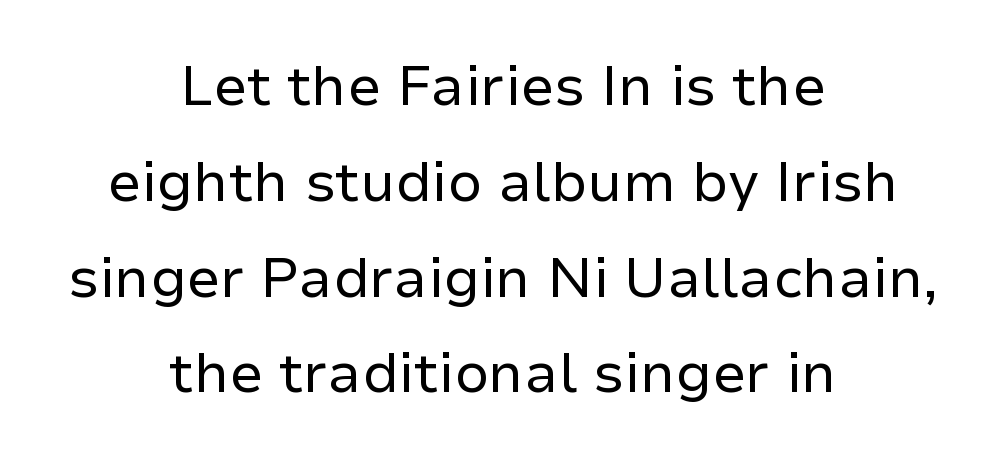
Q: Is the text bold? A: No.
Q: Is the text italic (slanted)? A: No, it is upright.
Q: Is the typeface a serif or a sans-serif typeface? A: Sans-serif.
Q: Is the text underlined? A: No.
Q: How is the paragraph aligned? A: Centered.
Q: Is the spacing between letters normal or unusually wide? A: Normal.
Q: Width (condensed, normal, or wide)? A: Normal.
Q: Stroke contrast? A: Low.
Q: x-height? A: Medium.
Q: Monospaced? A: No.
